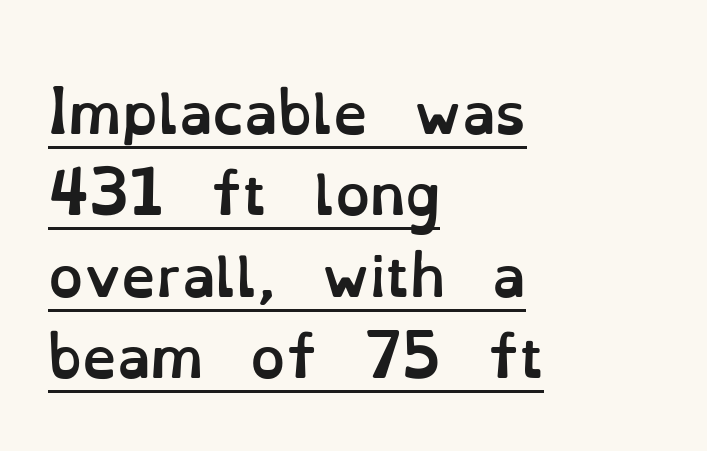
This is roman type, the default non-slanted kind. The typesetting leans heavy: a genuine bold. The letters sit at their default tracking, neither squeezed nor spread. Regarding leading, the lines here are spaced in the standard way.
